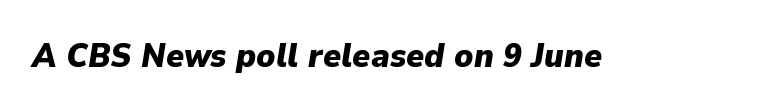
Q: Is the text bold? A: Yes.
Q: Is the text italic (slanted)? A: Yes, it leans right by about 9 degrees.
Q: Is the text underlined? A: No.
Q: Is the spacing between letters normal or unusually wide? A: Normal.
Q: Width (condensed, normal, or wide)? A: Normal.
Q: Stroke contrast? A: Low.
Q: x-height? A: Medium.
Q: Monospaced? A: No.
